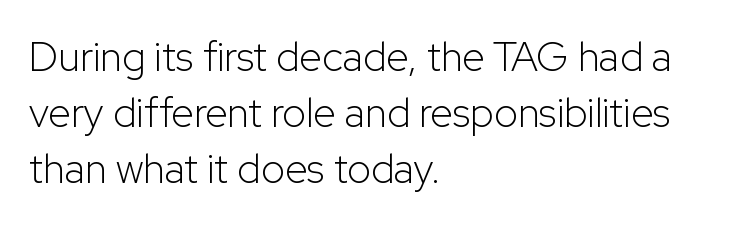
The passage shown is typed in a proportional face where columns would drift. Vertical strokes here are truly vertical. Nothing sits at the stroke ends, so this counts as sans-serif. Baseline-to-baseline distance is the conventional proportion of letter height. Any mark beneath the type? The region is blank. No heavy texture on the line: the type isn't bold.
